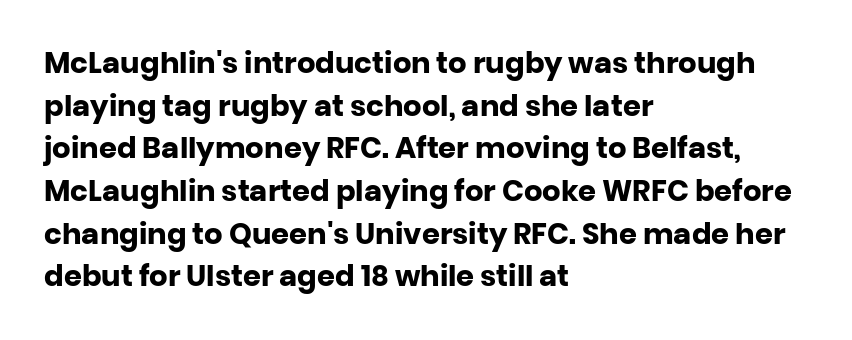
Q: Is the text bold? A: Yes.
Q: Is the text italic (slanted)? A: No, it is upright.
Q: Is the typeface a serif or a sans-serif typeface? A: Sans-serif.
Q: Is the text underlined? A: No.
Q: How is the paragraph aligned? A: Left-aligned.
Q: Is the spacing between letters normal or unusually wide? A: Normal.
Q: Is the spacing between lines tight, normal or loose? A: Normal.
Q: Width (condensed, normal, or wide)? A: Normal.
Q: Stroke contrast? A: Low.
Q: x-height? A: Large.
Q: Monospaced? A: No.
